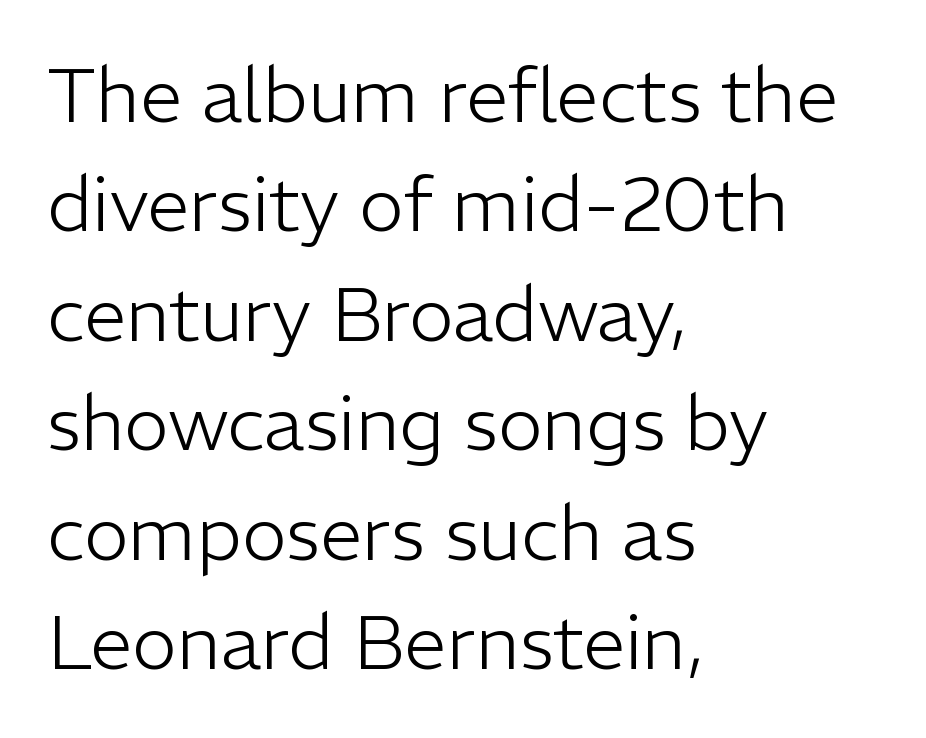
Heaviness? Minimal to ordinary, like unemphasized prose. Each line starts at the same left margin while the right side varies. Nothing unusual about the tracking: characters are spaced as the font intends. Proportional: the letters do not fall into vertical columns.
